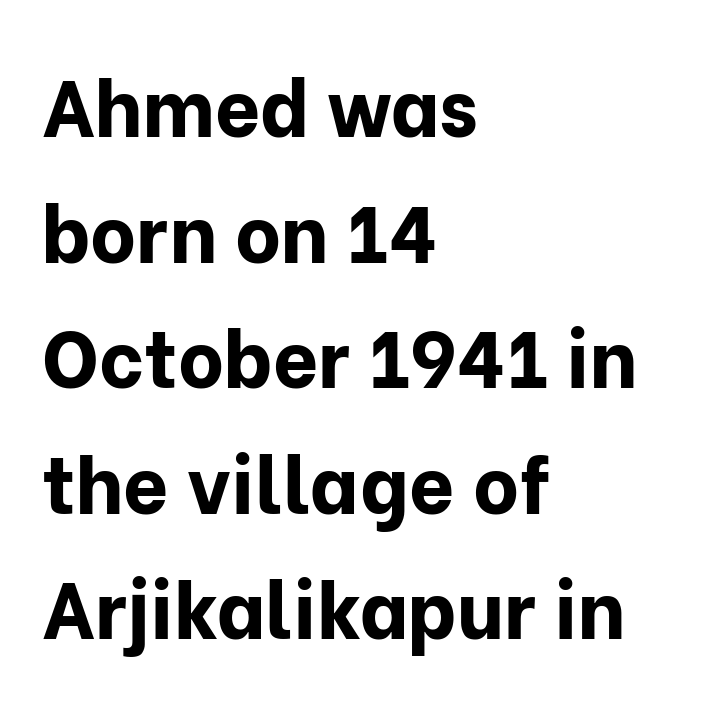
The image shows 79 px bold sans-serif type, upright; set left-aligned, normal line spacing (1.59x), normal letter spacing, not underlined; low stroke contrast and a medium x-height.
